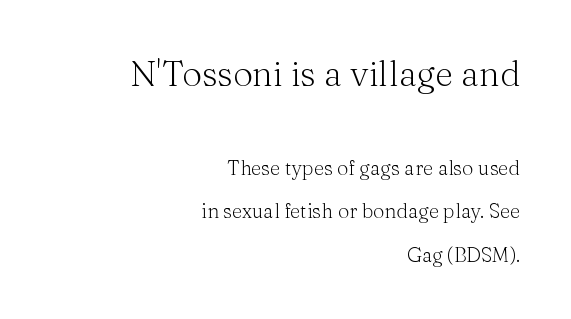
The image shows 35 px light serif type, upright; set right-aligned, loose line spacing (2.17x), normal letter spacing, not underlined; the first (top) block is 1.75x larger; medium stroke contrast and a medium x-height.
